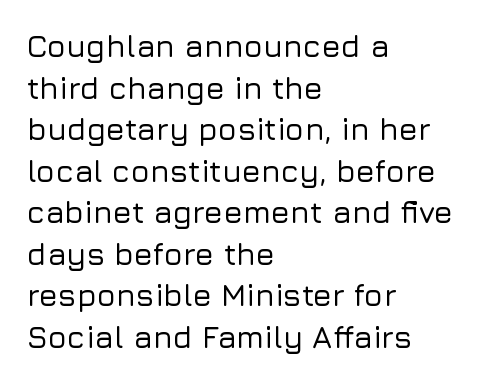
{"serif": "no", "italic": "no", "width": "normal", "stroke_contrast": "low", "x_height": "medium", "monospaced": "no", "underline": "no", "align": "left", "line_spacing": "normal", "line_spacing_ratio": 1.34, "letter_spacing": "normal", "letter_spacing_em": 0.0, "glyph_px": 31}
